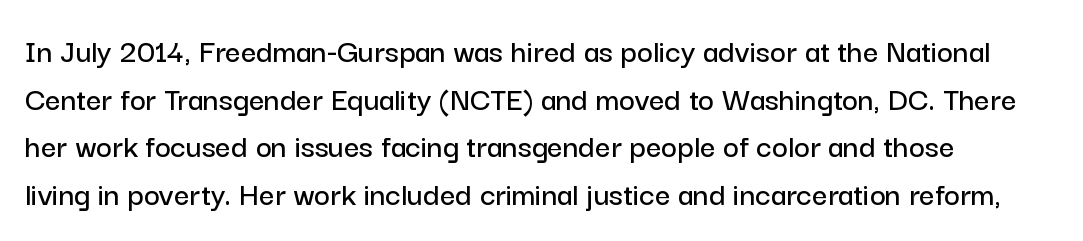
{"serif": "no", "italic": "no", "width": "normal", "stroke_contrast": "low", "x_height": "medium", "monospaced": "no", "underline": "no", "align": "left", "line_spacing": "normal", "line_spacing_ratio": 1.4, "letter_spacing": "normal", "letter_spacing_em": 0.0, "glyph_px": 34}
